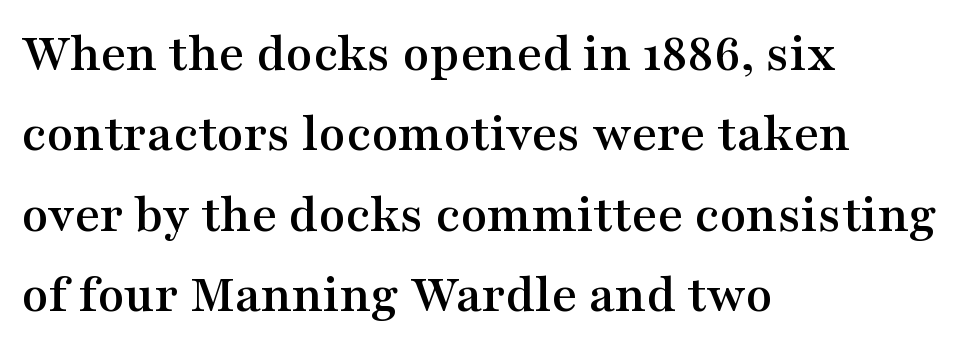
The image shows 55 px wide serif type, upright; set left-aligned, normal line spacing (1.46x), normal letter spacing, not underlined; medium stroke contrast and a medium x-height.
